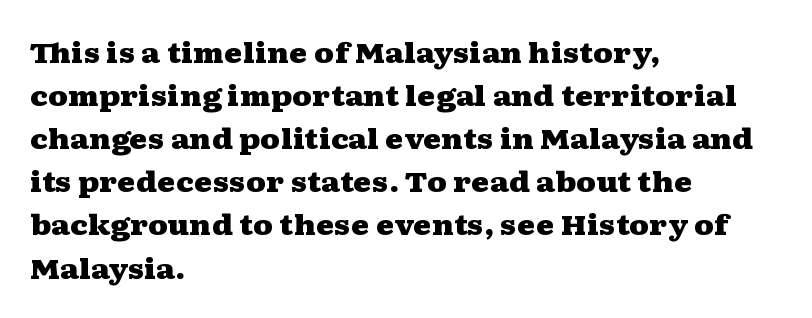
{"serif": "yes", "italic": "no", "bold": "yes", "weight": "heavy", "width": "wide", "stroke_contrast": "medium", "x_height": "medium", "monospaced": "no", "underline": "no", "align": "left", "line_spacing": "normal", "line_spacing_ratio": 1.54, "letter_spacing": "normal", "letter_spacing_em": 0.0, "glyph_px": 28}
